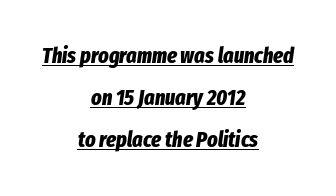
Observe the ordinary spacing: letters are neighbours, not strangers. You can tell it's italic because the verticals aren't actually vertical. Summary of vertical rhythm: relaxed, with wide interline spacing. The typesetter chose a symmetrical, centered arrangement here. The glyphs have the mass of a bold cut.
